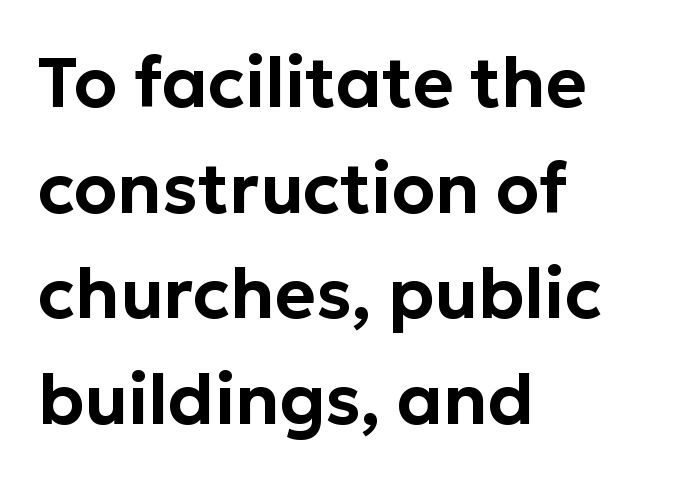
The image shows 70 px sans-serif type, upright; set left-aligned, normal line spacing (1.51x), normal letter spacing, not underlined; low stroke contrast and a medium x-height.
